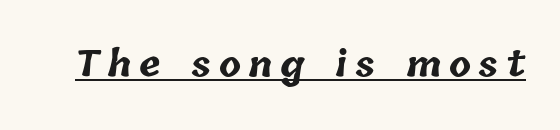
The image shows 36 px bold type; set unusually wide letter spacing (+0.21 em), underlined; low stroke contrast and a medium x-height.
